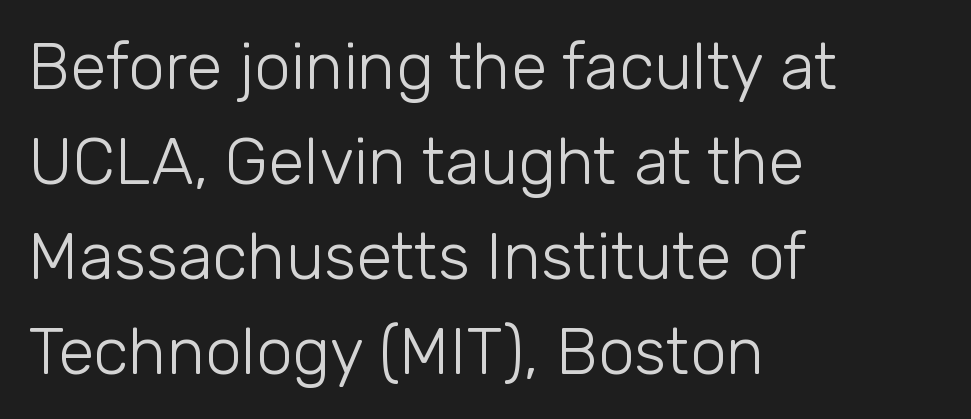
Underlining? Definitely not there. Spacing between characters is what you'd get straight out of the box. Left-aligned paragraph, ragged on the right. Vertical spacing — default. This sample has the flowing, uneven cadence of proportional lettering. It's the straight-up-and-down kind of type.
